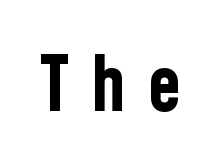
Q: Is the text bold? A: Yes.
Q: Is the text italic (slanted)? A: No, it is upright.
Q: Is the typeface a serif or a sans-serif typeface? A: Sans-serif.
Q: Is the text underlined? A: No.
Q: Is the spacing between letters normal or unusually wide? A: Unusually wide.
Q: Width (condensed, normal, or wide)? A: Condensed.
Q: Stroke contrast? A: Low.
Q: x-height? A: Medium.
Q: Monospaced? A: No.
